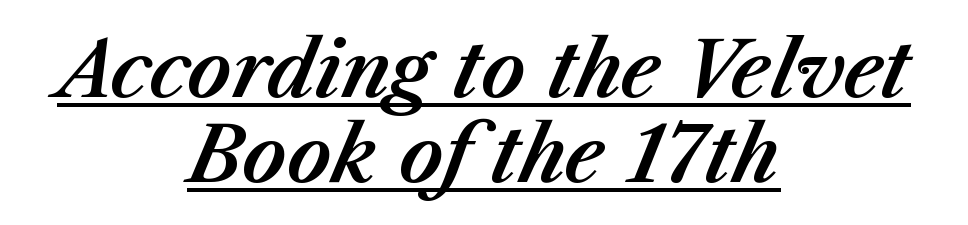
Baseline-to-baseline distance is barely more than the letter height. Each line is balanced around a shared central axis. The letterforms sit shoulder to shoulder at normal distance. Glance below the letters and you will spot a drawn line. Style check: oblique. Character widths vary here, with narrow letters taking less room than wide ones.
